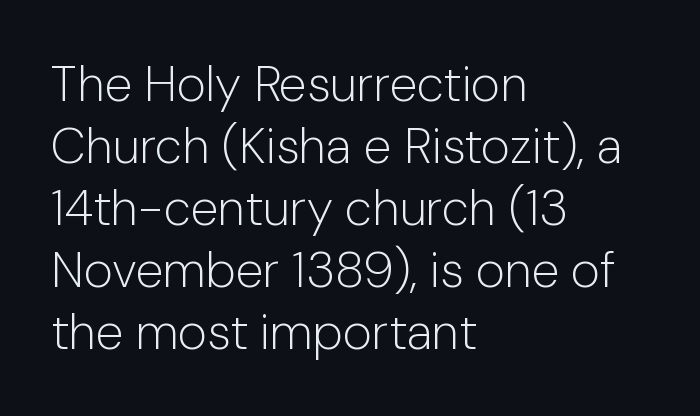
The image shows 50 px light sans-serif type, upright; set left-aligned, line spacing 1.24x, normal letter spacing, not underlined; low stroke contrast and a medium x-height.
